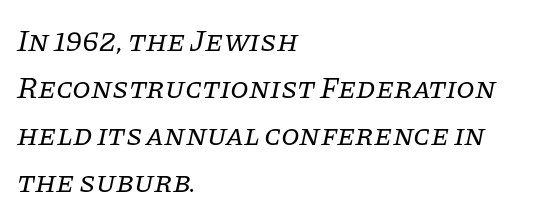
Nobody touched the tracking dial on this one. This sample has the flowing, uneven cadence of proportional lettering. Clear beneath every line of the passage. Weight: in the light-to-regular range.
